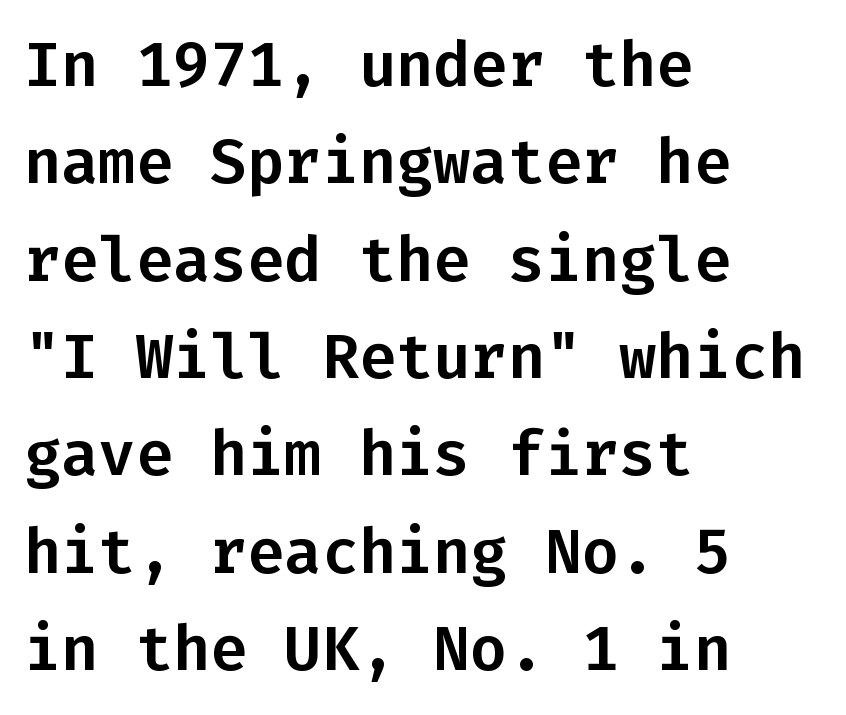
The image shows 62 px sans-serif type, upright, monospaced; set left-aligned, normal line spacing (1.57x), normal letter spacing, not underlined; low stroke contrast and a medium x-height.
